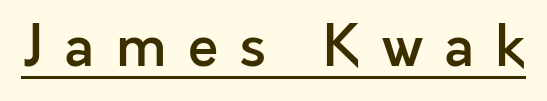
{"serif": "no", "italic": "no", "bold": "semi", "weight": "semibold", "width": "normal", "x_height": "medium", "monospaced": "no", "underline": "yes", "letter_spacing": "wide", "letter_spacing_em": 0.38, "glyph_px": 56}
